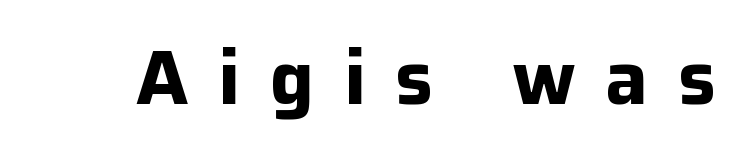
Q: Is the text bold? A: Yes.
Q: Is the text italic (slanted)? A: No, it is upright.
Q: Is the typeface a serif or a sans-serif typeface? A: Sans-serif.
Q: Is the text underlined? A: No.
Q: Is the spacing between letters normal or unusually wide? A: Unusually wide.
Q: Width (condensed, normal, or wide)? A: Normal.
Q: Stroke contrast? A: Low.
Q: x-height? A: Medium.
Q: Monospaced? A: No.
